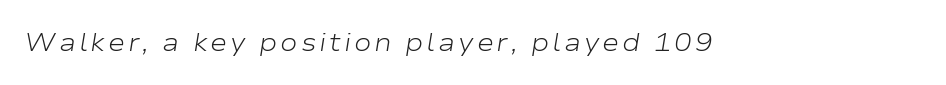
The image shows 26 px text type, italic (leaning right); set not underlined.
